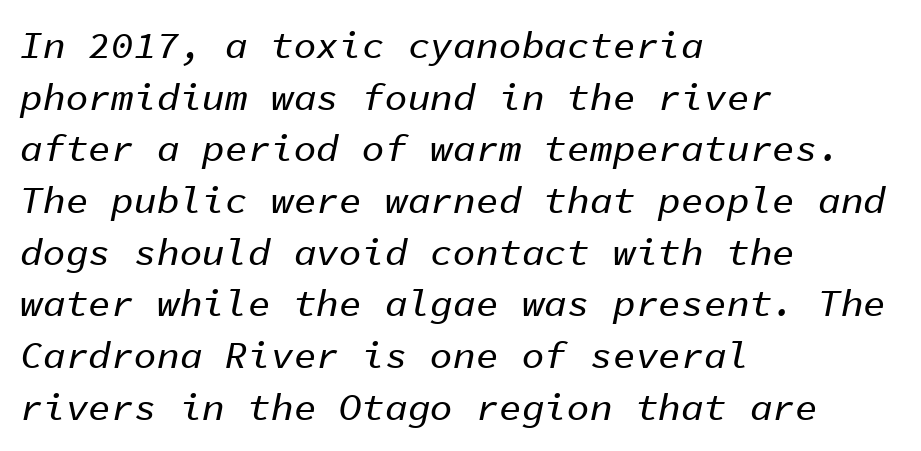
{"italic": "yes", "lean": "right", "slant_degrees": 11, "width": "normal", "stroke_contrast": "low", "x_height": "medium", "monospaced": "yes", "underline": "no", "align": "left", "line_spacing": "normal", "line_spacing_ratio": 1.36, "letter_spacing": "normal", "letter_spacing_em": 0.0, "glyph_px": 38}
